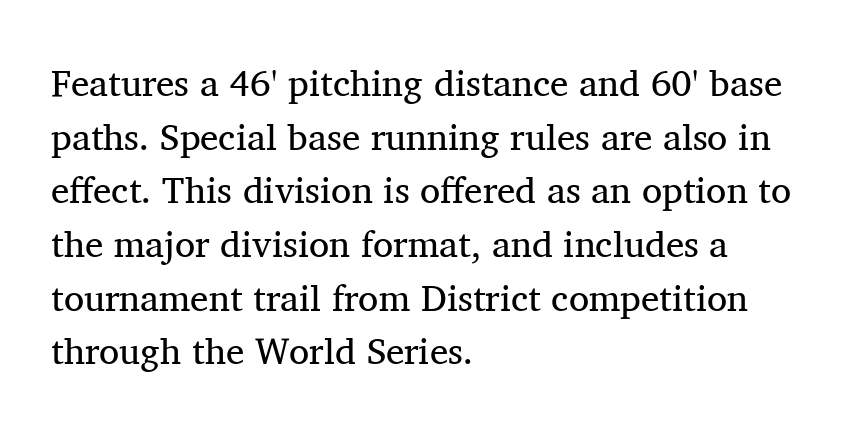
Q: Is the text bold? A: No.
Q: Is the text italic (slanted)? A: No, it is upright.
Q: Is the typeface a serif or a sans-serif typeface? A: Serif.
Q: Is the text underlined? A: No.
Q: How is the paragraph aligned? A: Left-aligned.
Q: Is the spacing between letters normal or unusually wide? A: Normal.
Q: Is the spacing between lines tight, normal or loose? A: Normal.
Q: Width (condensed, normal, or wide)? A: Normal.
Q: Stroke contrast? A: Medium.
Q: x-height? A: Medium.
Q: Monospaced? A: No.
